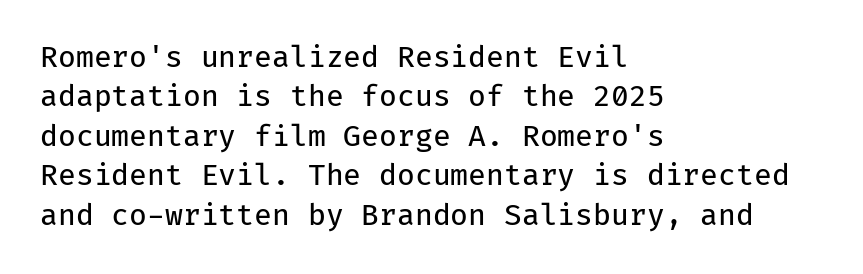
{"serif": "no", "italic": "no", "bold": "no", "weight": "regular", "width": "normal", "stroke_contrast": "low", "x_height": "medium", "monospaced": "yes", "underline": "no", "align": "left", "line_spacing": "normal", "line_spacing_ratio": 1.36, "letter_spacing": "normal", "letter_spacing_em": 0.0, "glyph_px": 29}
